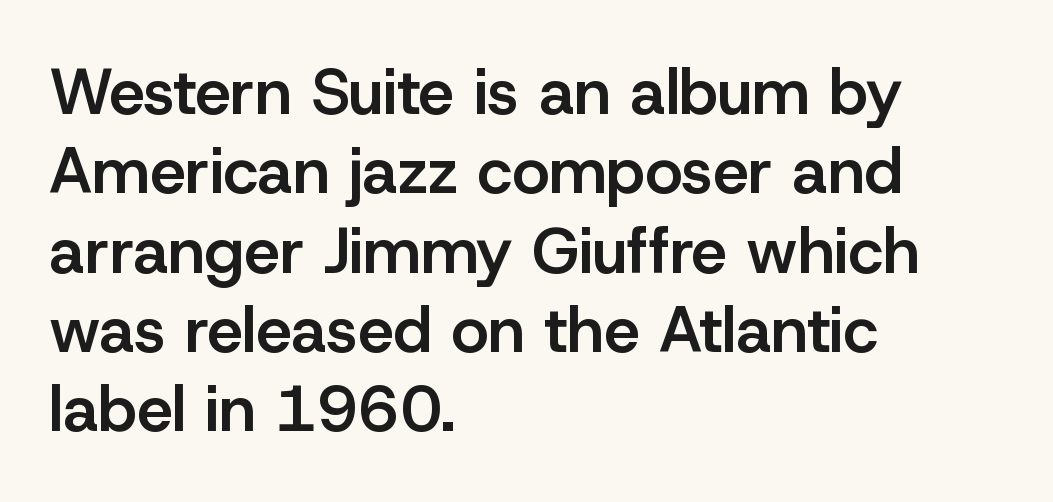
Proportional: the letters do not fall into vertical columns. Moderately thickened strokes mark this as semibold type. The text block is weighted toward the left margin, trailing off unevenly rightward. You can tell from the bare stems that sans-serif type was used. The lettering stays uniformly vertical, giving the passage a roman look.
